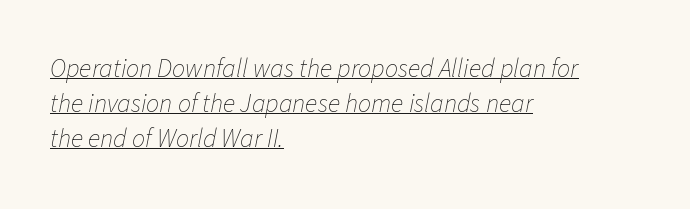
The passage shown stacks its lines at a standard gap. This rendering leaves character spacing at its baseline value. Is this a heavy cut? Hardly; it is regular or lighter. The face used here has a pronounced slope to its letters. Alignment: flush left.
